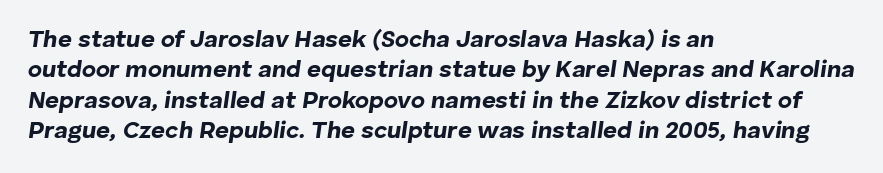
Horizontally, the lines are justified to the leading edge only. In terms of weight, the rendering is a true, heavy bold. These lines keep a tight, regular rhythm from letter to letter. Nobody drew a line under any word here.
